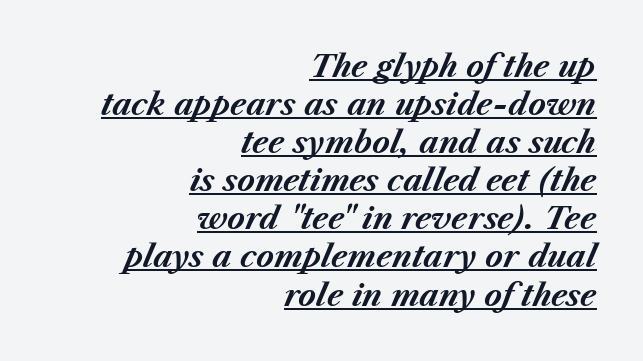
The image shows 30 px bold type, italic (leaning right); set right-aligned, normal line spacing (1.27x), normal letter spacing, underlined; medium stroke contrast and a medium x-height.
